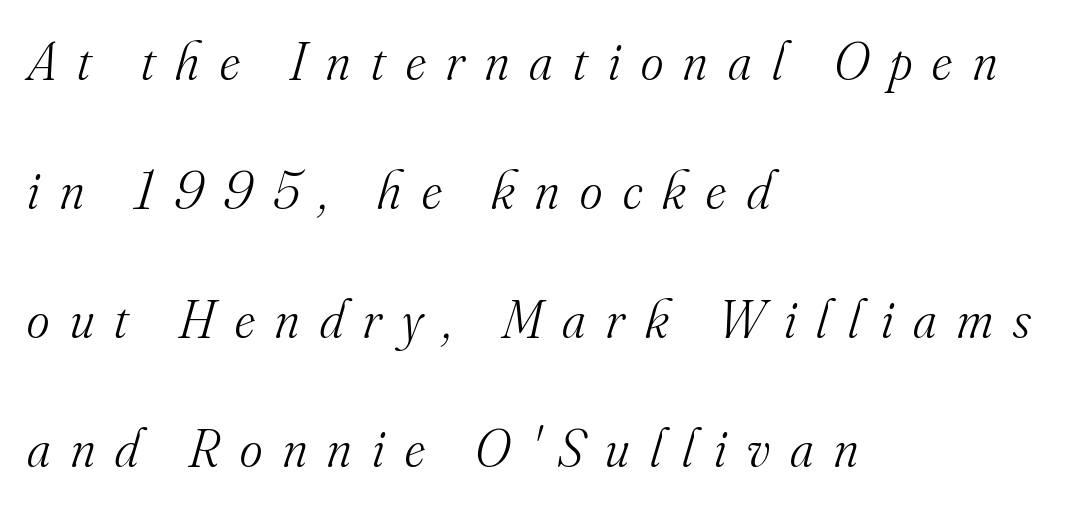
Vertical stems look standard width or narrower in stroke. This block would shrink considerably if given ordinary leading; it's expanded now. Short and long lines alike share a common starting point at left. Each word looks stretched out because of the extra space between its letters. The letters advance in unequal steps, a hallmark of proportional type.
